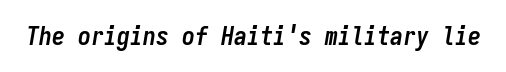
Q: Is the text bold? A: Yes.
Q: Is the text italic (slanted)? A: Yes, it leans right by about 9 degrees.
Q: Is the text underlined? A: No.
Q: Is the spacing between letters normal or unusually wide? A: Normal.
